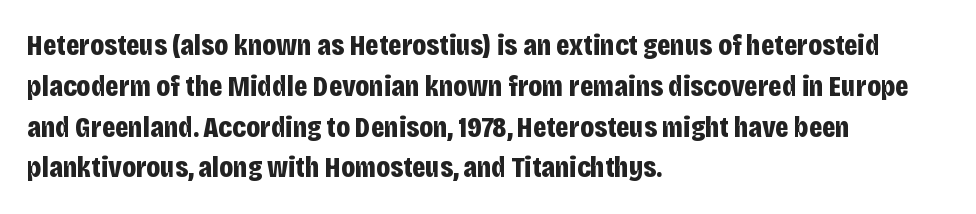
These lines were composed using upright roman letters. The ragged edge is on the right, which tells us the setting is flush left. You could call the tracking neutral — neither tight nor loose. Underline: absent.
